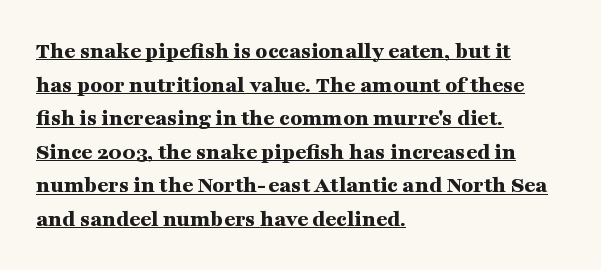
{"italic": "no", "bold": "yes", "underline": "yes", "align": "left", "line_spacing": "normal", "line_spacing_ratio": 1.4, "letter_spacing": "normal", "letter_spacing_em": 0.0, "glyph_px": 24}
